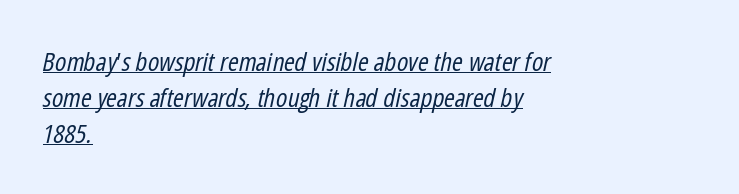
Q: Is the text bold? A: No.
Q: Is the text italic (slanted)? A: Yes, it leans right by about 12 degrees.
Q: Is the text underlined? A: Yes.
Q: How is the paragraph aligned? A: Left-aligned.
Q: Is the spacing between letters normal or unusually wide? A: Normal.
Q: Is the spacing between lines tight, normal or loose? A: Normal.
